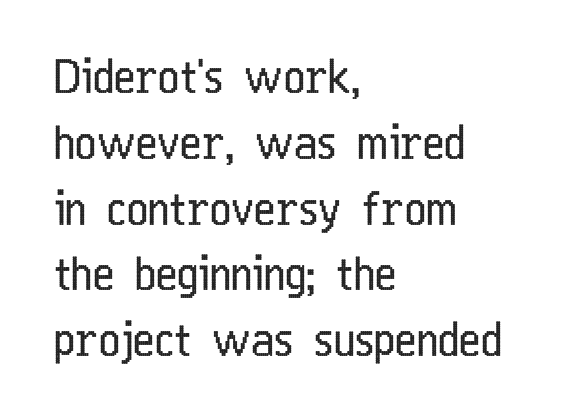
The image shows 46 px regular-weight, condensed sans-serif type, upright; set left-aligned, normal line spacing (1.43x), normal letter spacing, not underlined; low stroke contrast and a medium x-height.
